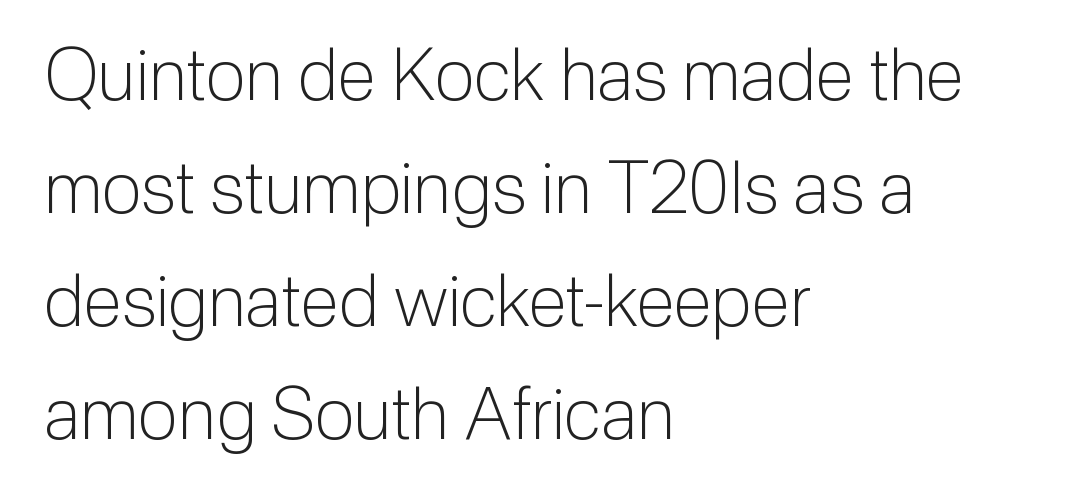
No chunkiness to these letters — they're not bold. The passage shown has conventional tracking throughout. Regular leading. These lines are set flush left with a ragged right edge. If you drew a line through each stem, it would be perfectly vertical.
